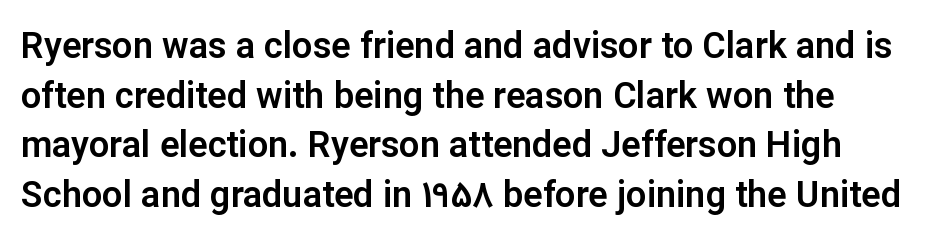
A normal amount of white space separates one row of letters from the next. The typeface chosen for these lines omits serifs. You could call the tracking neutral — neither tight nor loose. The specimen omits any rule beneath the text block's lines. Is this a fixed-width face? No — the glyphs have proportional, varying widths. The letters stand straight up with perfectly vertical stems.
